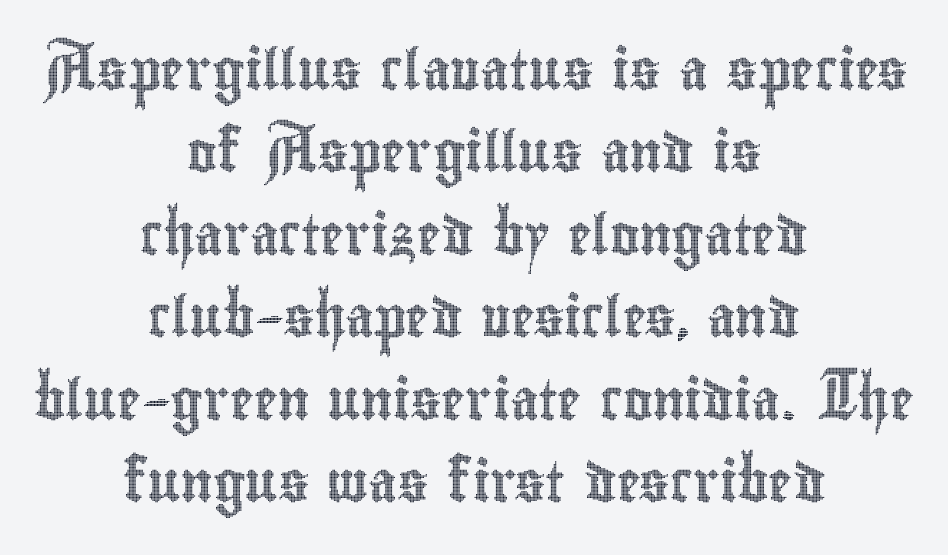
The image shows 40 px condensed type, upright; set centered, loose line spacing (2.06x), normal letter spacing, not underlined; a small x-height.
